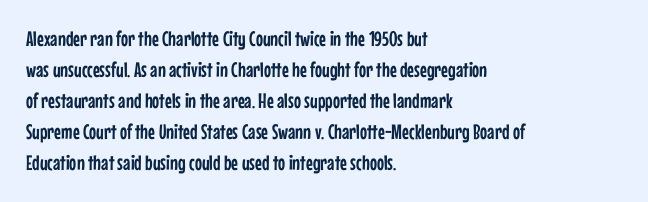
{"italic": "no", "underline": "no", "align": "left", "line_spacing": "normal", "line_spacing_ratio": 1.48, "letter_spacing": "normal", "letter_spacing_em": 0.0, "glyph_px": 21}
